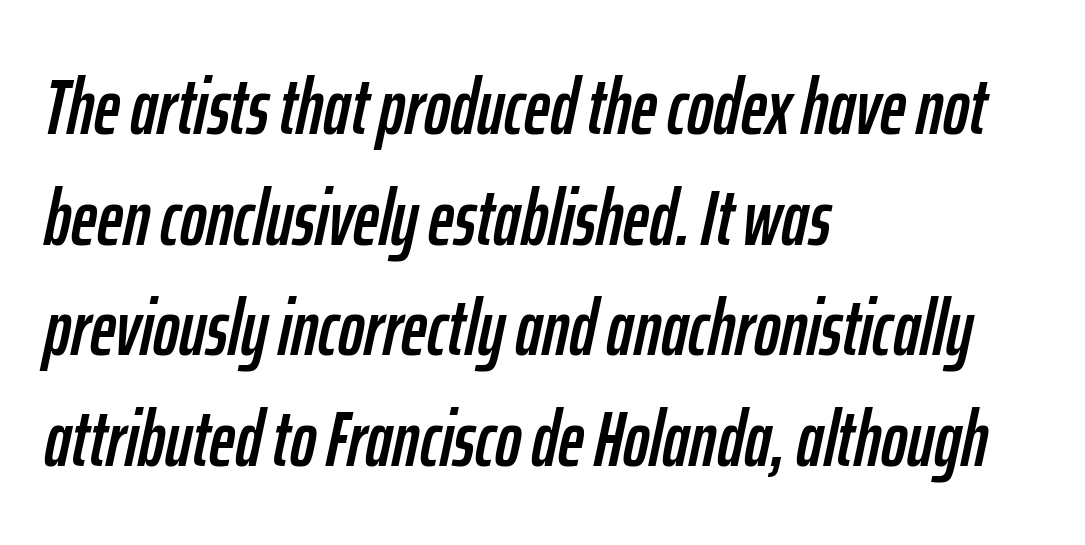
The image shows 79 px condensed type, italic (leaning right); set left-aligned, normal line spacing (1.4x), normal letter spacing, not underlined; low stroke contrast and a medium x-height.
